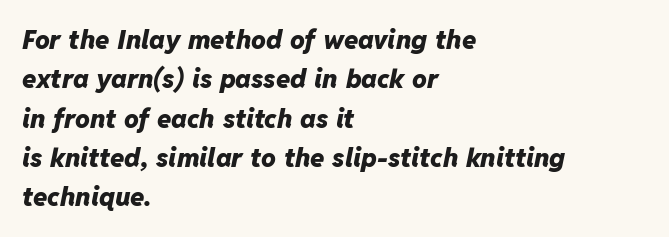
Tracking value appears to be zero — textbook default spacing. Check under the words: just untouched page. Interline gaps are of average width in this sample. Line starts are locked; line ends wander. A full-strength bold gives these letters their thick strokes.
